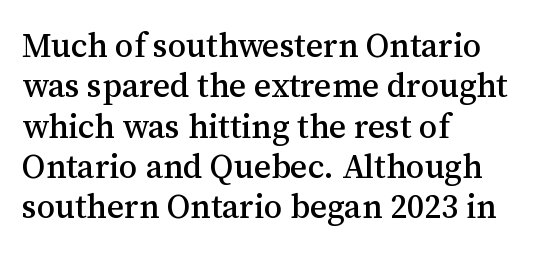
Q: Is the text italic (slanted)? A: No, it is upright.
Q: Is the typeface a serif or a sans-serif typeface? A: Serif.
Q: Is the text underlined? A: No.
Q: How is the paragraph aligned? A: Left-aligned.
Q: Is the spacing between letters normal or unusually wide? A: Normal.
Q: Width (condensed, normal, or wide)? A: Normal.
Q: Stroke contrast? A: Medium.
Q: x-height? A: Medium.
Q: Monospaced? A: No.
